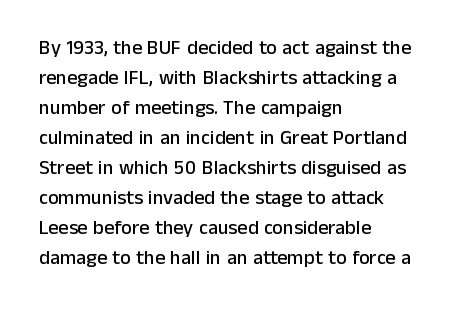
{"italic": "no", "underline": "no", "align": "left", "line_spacing": "normal", "line_spacing_ratio": 1.5, "letter_spacing": "normal", "letter_spacing_em": 0.0, "glyph_px": 20}
